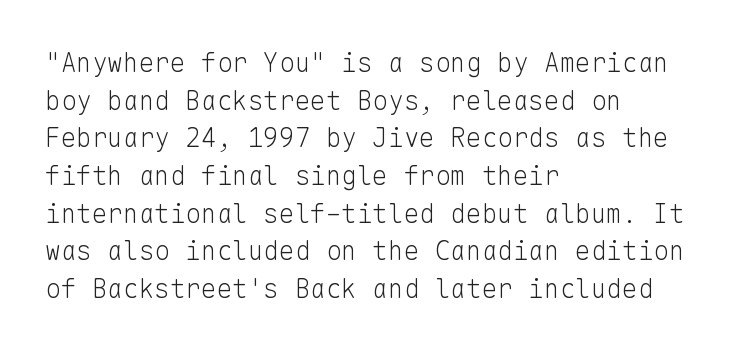
{"italic": "no", "bold": "no", "underline": "no", "align": "left", "line_spacing": "normal", "line_spacing_ratio": 1.45, "letter_spacing": "normal", "letter_spacing_em": 0.0, "glyph_px": 26}
